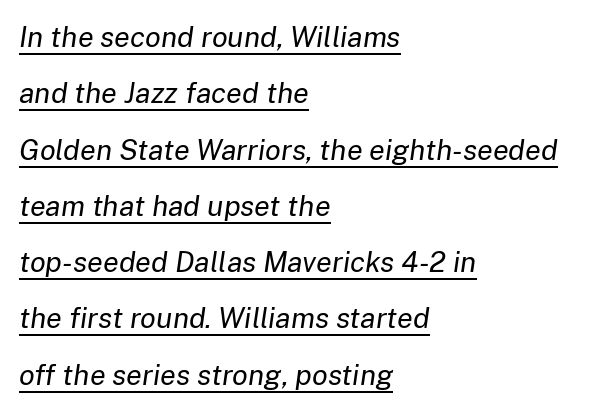
Q: Is the text bold? A: No.
Q: Is the text italic (slanted)? A: Yes, it leans right by about 8 degrees.
Q: Is the text underlined? A: Yes.
Q: How is the paragraph aligned? A: Left-aligned.
Q: Is the spacing between letters normal or unusually wide? A: Normal.
Q: Is the spacing between lines tight, normal or loose? A: Loose.
Q: Width (condensed, normal, or wide)? A: Normal.
Q: Stroke contrast? A: Low.
Q: x-height? A: Medium.
Q: Monospaced? A: No.
